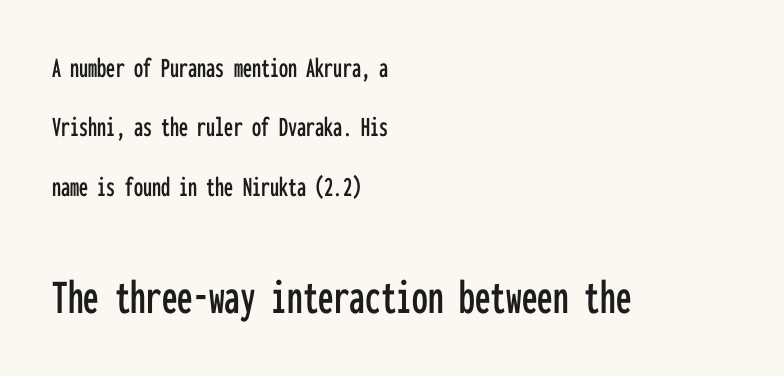
Q: Is the text italic (slanted)? A: No, it is upright.
Q: Is the typeface a serif or a sans-serif typeface? A: Sans-serif.
Q: Is the text underlined? A: No.
Q: How is the paragraph aligned? A: Left-aligned.
Q: Is the spacing between letters normal or unusually wide? A: Normal.
Q: Is the spacing between lines tight, normal or loose? A: Loose.
Q: Which block of text is set in a larger size, the first (top) or the second (bottom)? A: The second (bottom) one.
Q: Width (condensed, normal, or wide)? A: Condensed.
Q: Stroke contrast? A: Low.
Q: x-height? A: Medium.
Q: Monospaced? A: Yes.
